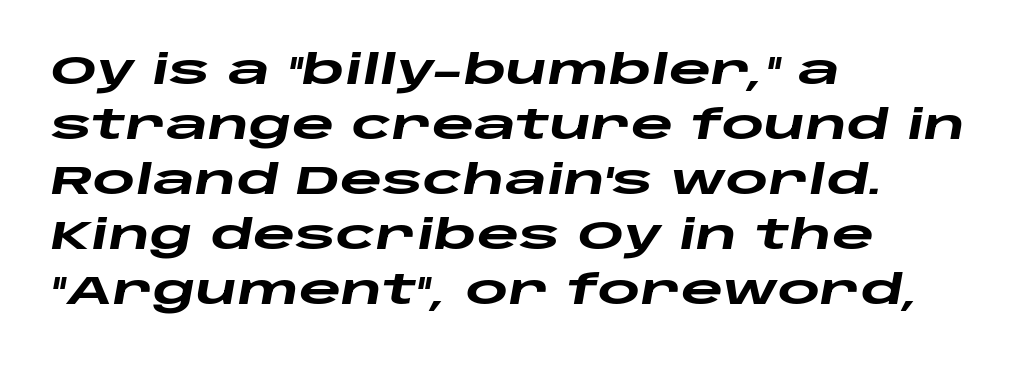
The image shows 41 px heavy, wide type, italic (leaning right); set left-aligned, normal line spacing (1.34x), normal letter spacing, not underlined; low stroke contrast and a large x-height.
